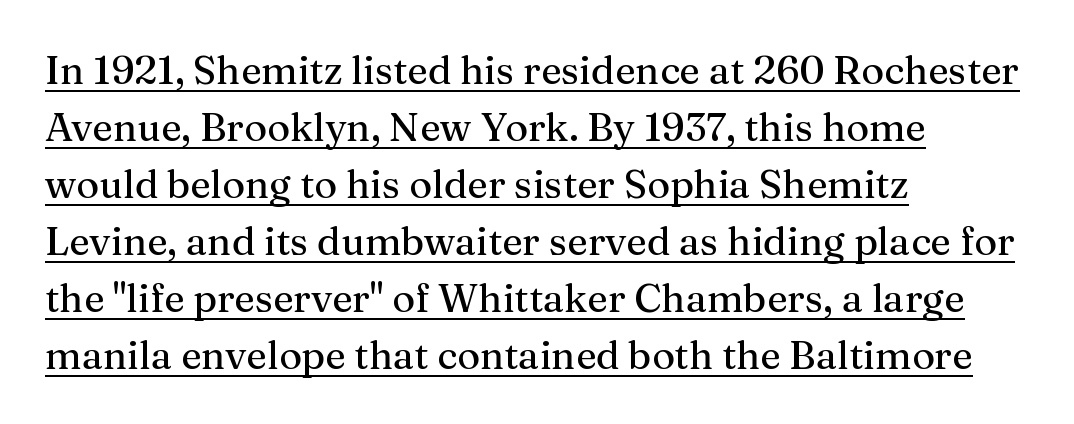
The image shows 39 px serif type, upright; set left-aligned, normal line spacing (1.46x), normal letter spacing, underlined; medium stroke contrast and a medium x-height.
